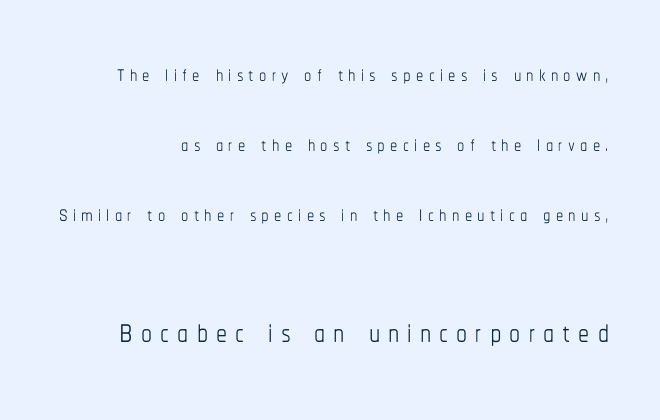
Q: Is the text bold? A: No.
Q: Is the text italic (slanted)? A: No, it is upright.
Q: Is the text underlined? A: No.
Q: Is the spacing between lines tight, normal or loose? A: Loose.
Q: Which block of text is set in a larger size, the first (top) or the second (bottom)? A: The second (bottom) one.
Q: Width (condensed, normal, or wide)? A: Condensed.
Q: Stroke contrast? A: Low.
Q: x-height? A: Medium.
Q: Monospaced? A: No.
